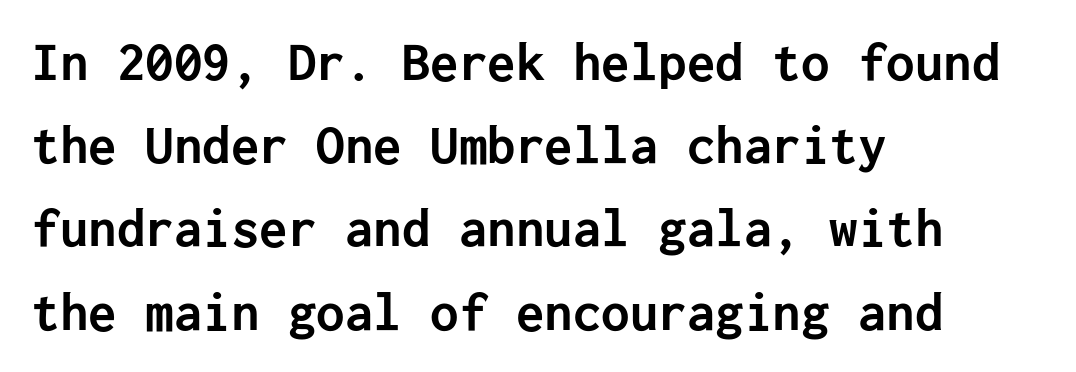
The specimen reads as upright at a glance. The rendering keeps characters at their native spacing. Font category for this specimen: sans-serif. Plenty of ink on the page — the face is bold. Whoever set this chose a conventional vertical rhythm.
